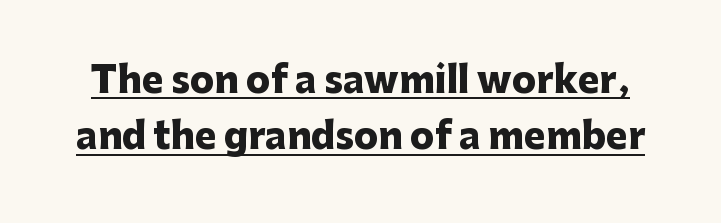
Q: Is the text bold? A: Yes.
Q: Is the text italic (slanted)? A: No, it is upright.
Q: Is the typeface a serif or a sans-serif typeface? A: Sans-serif.
Q: Is the text underlined? A: Yes.
Q: Is the spacing between letters normal or unusually wide? A: Normal.
Q: Is the spacing between lines tight, normal or loose? A: Normal.
Q: Width (condensed, normal, or wide)? A: Normal.
Q: Stroke contrast? A: Low.
Q: x-height? A: Medium.
Q: Monospaced? A: No.
